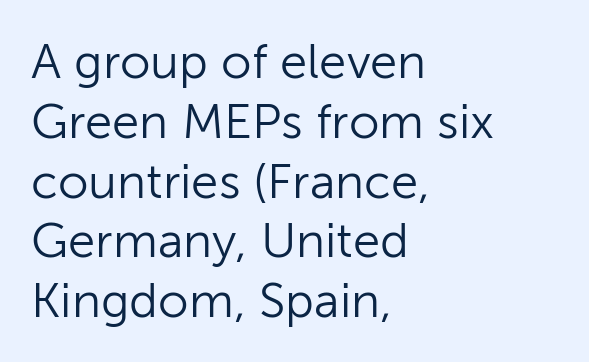
{"serif": "no", "italic": "no", "bold": "no", "weight": "light", "width": "normal", "stroke_contrast": "low", "x_height": "medium", "monospaced": "no", "underline": "no", "align": "left", "line_spacing_ratio": 1.22, "letter_spacing": "normal", "letter_spacing_em": 0.0, "glyph_px": 49}
